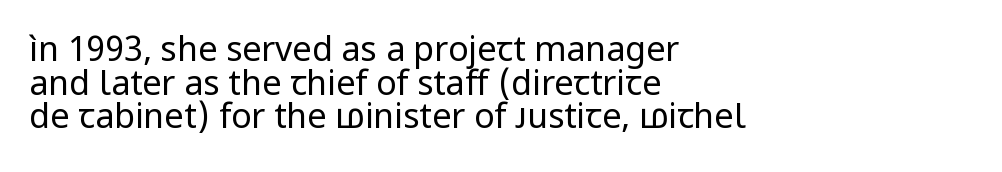
Q: Is the text bold? A: No.
Q: Is the text italic (slanted)? A: No, it is upright.
Q: Is the typeface a serif or a sans-serif typeface? A: Sans-serif.
Q: Is the text underlined? A: No.
Q: How is the paragraph aligned? A: Left-aligned.
Q: Is the spacing between letters normal or unusually wide? A: Normal.
Q: Is the spacing between lines tight, normal or loose? A: Tight.
Q: Width (condensed, normal, or wide)? A: Normal.
Q: Stroke contrast? A: Low.
Q: x-height? A: Medium.
Q: Monospaced? A: No.
